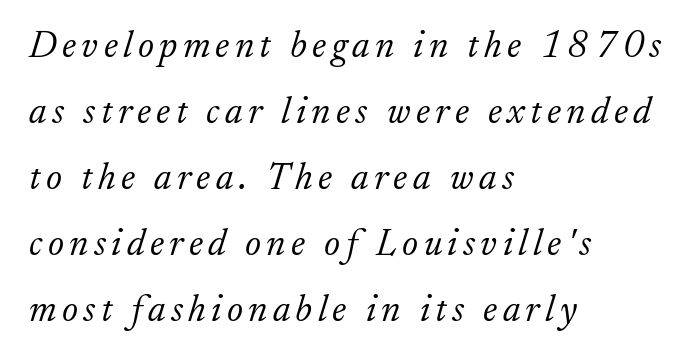
Q: Is the text bold? A: No.
Q: Is the text italic (slanted)? A: Yes, it leans right by about 17 degrees.
Q: Is the typeface a serif or a sans-serif typeface? A: Serif.
Q: Is the text underlined? A: No.
Q: How is the paragraph aligned? A: Left-aligned.
Q: Width (condensed, normal, or wide)? A: Normal.
Q: Stroke contrast? A: Low.
Q: x-height? A: Small.
Q: Monospaced? A: No.
